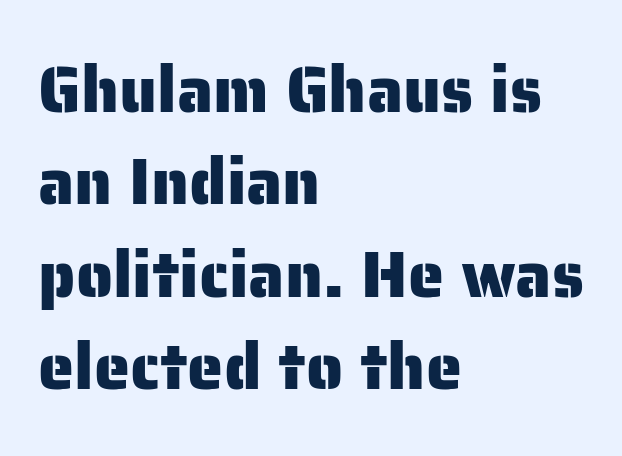
This rendering employs a face without finishing strokes, i.e., a sans-serif. Here the designer chose a conventional face with non-uniform glyph widths. If you drew a line through each stem, it would be perfectly vertical. Anything drawn beneath the words? Only blank space. Normally led — the rows are evenly, conventionally spaced.
